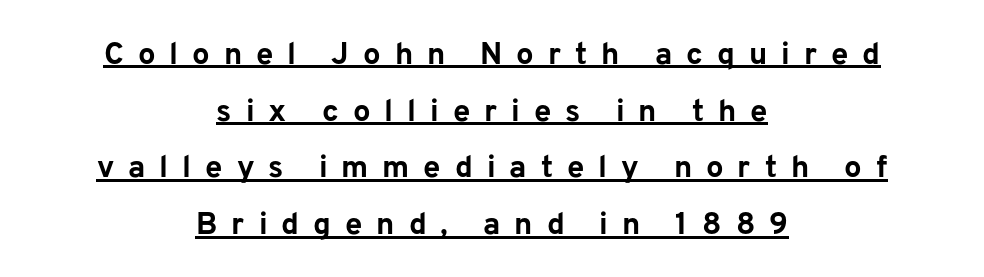
The image shows 31 px bold sans-serif type, upright; set centered, line spacing 1.83x, unusually wide letter spacing (+0.45 em), underlined; low stroke contrast and a medium x-height.
